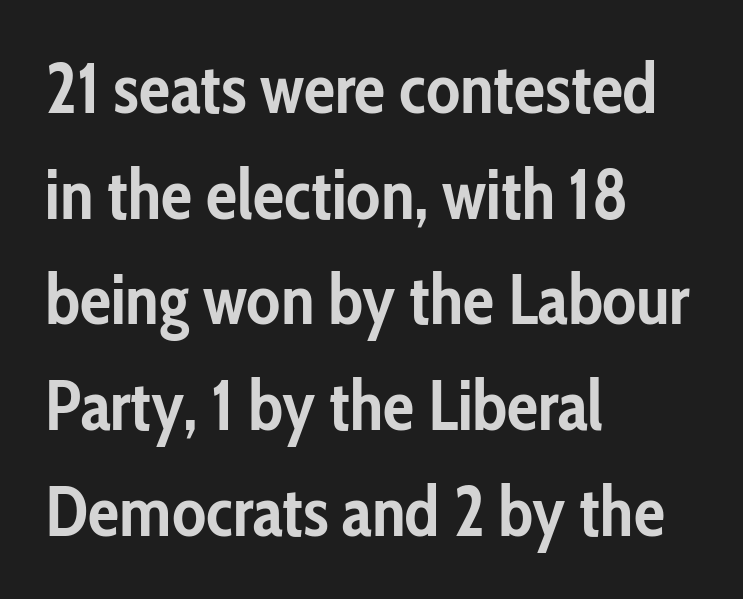
Q: Is the text bold? A: Yes.
Q: Is the text italic (slanted)? A: No, it is upright.
Q: Is the typeface a serif or a sans-serif typeface? A: Sans-serif.
Q: Is the text underlined? A: No.
Q: How is the paragraph aligned? A: Left-aligned.
Q: Is the spacing between letters normal or unusually wide? A: Normal.
Q: Is the spacing between lines tight, normal or loose? A: Normal.
Q: Width (condensed, normal, or wide)? A: Condensed.
Q: Stroke contrast? A: Low.
Q: x-height? A: Medium.
Q: Monospaced? A: No.
